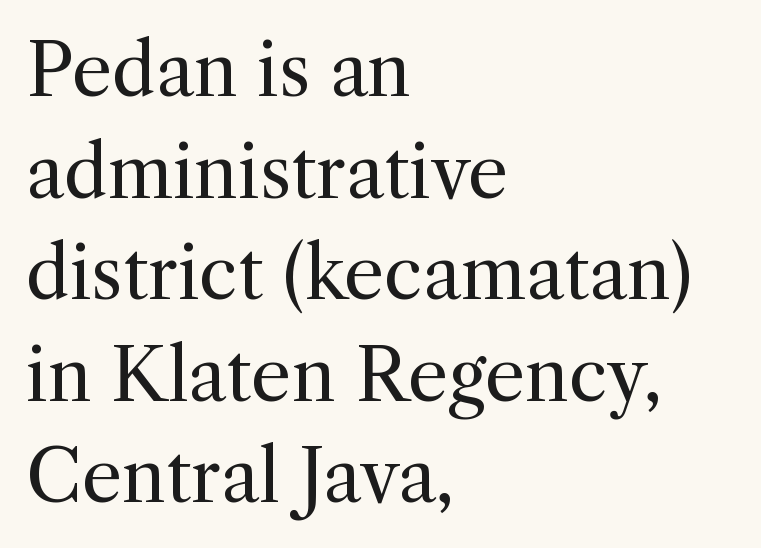
The image shows 72 px regular-weight serif type, upright; set left-aligned, normal line spacing (1.41x), normal letter spacing, not underlined; a medium x-height.
